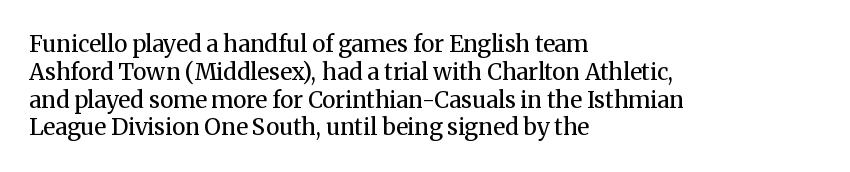
{"italic": "no", "bold": "no", "underline": "no", "align": "left", "line_spacing_ratio": 1.21, "letter_spacing": "normal", "letter_spacing_em": 0.0, "glyph_px": 23}
